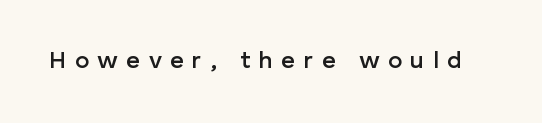
The image shows 24 px text type, upright; set unusually wide letter spacing (+0.35 em), not underlined.
